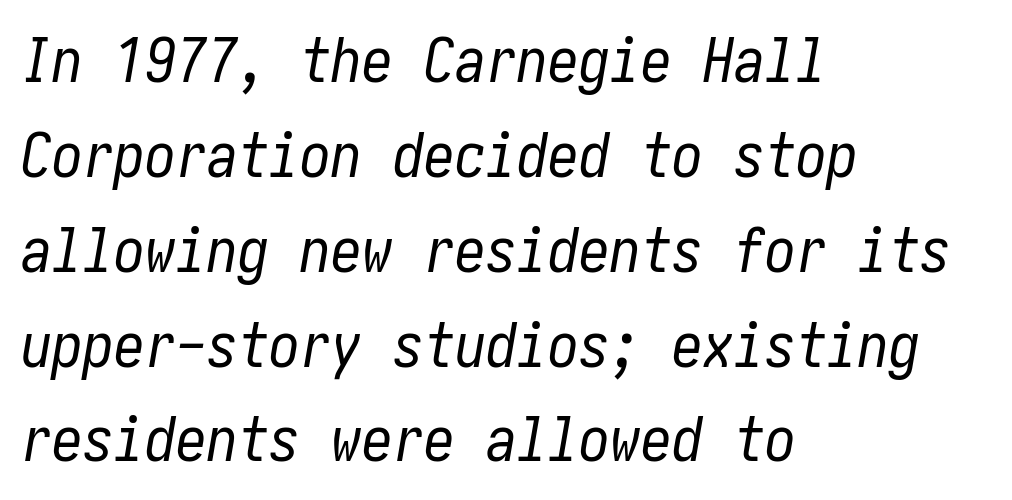
This rendering uses left alignment, leaving the right contour irregular. The face used here has a pronounced slope to its letters. The zone under the glyphs is completely vacant. This reads as an unemphasized weight, regular at the heaviest. Vertically, the passage feels balanced, rows spaced as you'd expect. Default kerning and tracking; the words read as compact shapes.
